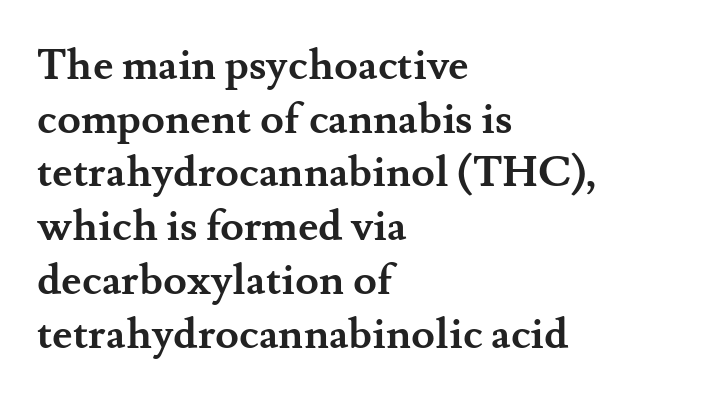
Q: Is the text bold? A: Yes.
Q: Is the text italic (slanted)? A: No, it is upright.
Q: Is the typeface a serif or a sans-serif typeface? A: Serif.
Q: Is the text underlined? A: No.
Q: How is the paragraph aligned? A: Left-aligned.
Q: Is the spacing between letters normal or unusually wide? A: Normal.
Q: Is the spacing between lines tight, normal or loose? A: Normal.
Q: Width (condensed, normal, or wide)? A: Normal.
Q: Stroke contrast? A: Medium.
Q: x-height? A: Small.
Q: Monospaced? A: No.
